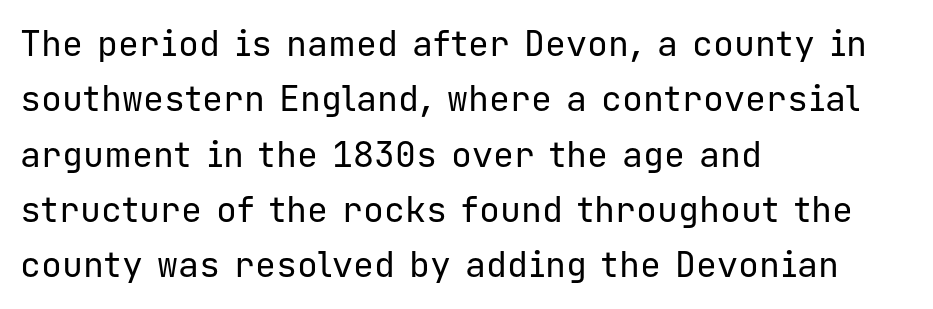
This rendering leaves character spacing at its baseline value. Plain, unruled lines of type. Is there any slant? The stems are plumb. Is the block centered? No — it sits flush against the left margin. What's the leading like? Ordinary, nothing unusual. The rendering uses typewriter-style spacing with identical character cells.
